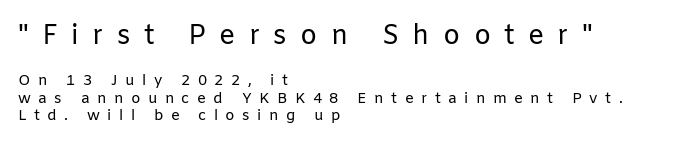
The image shows 27 px text type, upright; set left-aligned, line spacing 1.17x, unusually wide letter spacing (+0.49 em), not underlined; the first (top) block is 1.8x larger.
